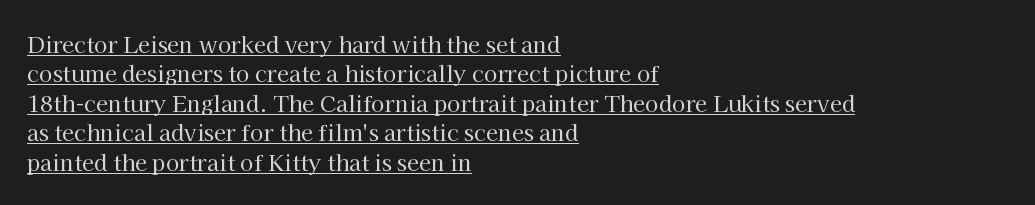
{"italic": "no", "bold": "no", "underline": "yes", "align": "left", "line_spacing": "normal", "line_spacing_ratio": 1.34, "letter_spacing": "normal", "letter_spacing_em": 0.0, "glyph_px": 22}
